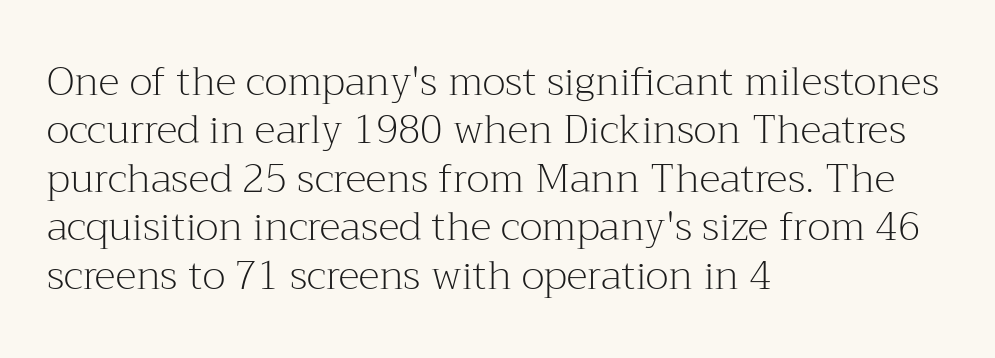
{"serif": "yes", "italic": "no", "bold": "no", "weight": "light", "width": "normal", "stroke_contrast": "medium", "x_height": "medium", "monospaced": "no", "underline": "no", "align": "left", "line_spacing_ratio": 1.21, "letter_spacing": "normal", "letter_spacing_em": 0.0, "glyph_px": 40}
